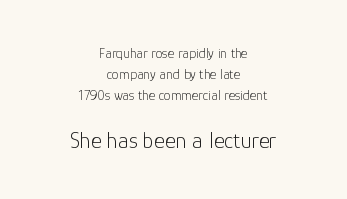
{"italic": "no", "bold": "no", "underline": "no", "align": "center", "line_spacing": "normal", "line_spacing_ratio": 1.51, "letter_spacing": "normal", "letter_spacing_em": 0.0, "larger_block": "second", "size_ratio": 1.64, "glyph_px": 23}
